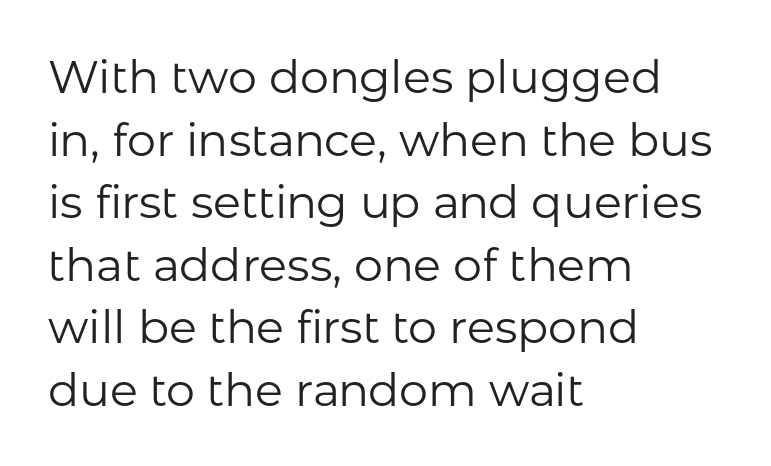
Q: Is the text bold? A: No.
Q: Is the text italic (slanted)? A: No, it is upright.
Q: Is the typeface a serif or a sans-serif typeface? A: Sans-serif.
Q: Is the text underlined? A: No.
Q: How is the paragraph aligned? A: Left-aligned.
Q: Is the spacing between letters normal or unusually wide? A: Normal.
Q: Is the spacing between lines tight, normal or loose? A: Normal.
Q: Width (condensed, normal, or wide)? A: Normal.
Q: Stroke contrast? A: Low.
Q: x-height? A: Medium.
Q: Monospaced? A: No.
